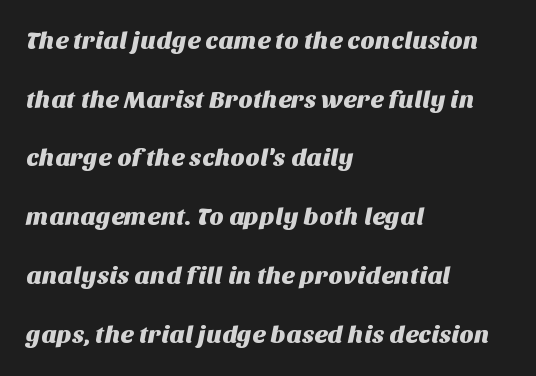
The image shows 25 px text type; set left-aligned, loose line spacing (2.35x), normal letter spacing, not underlined.
